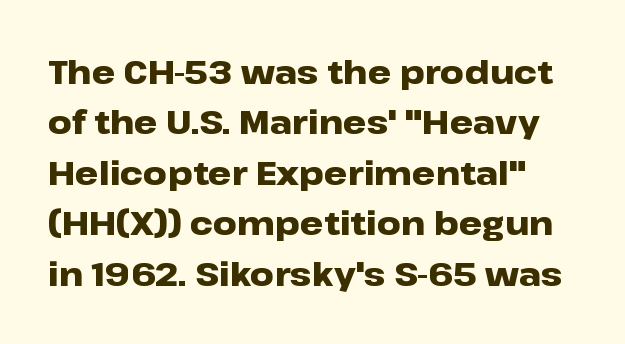
The image shows 33 px heavy, wide sans-serif type, upright; set normal line spacing (1.53x), normal letter spacing, not underlined; low stroke contrast and a medium x-height.
